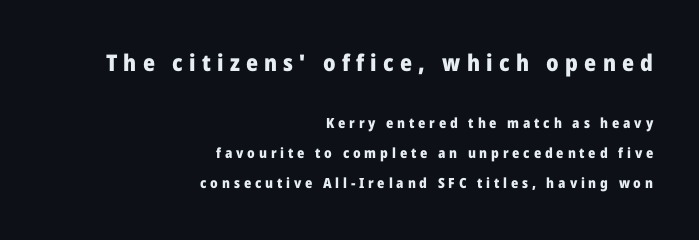
Q: Is the text bold? A: Yes.
Q: Is the text italic (slanted)? A: No, it is upright.
Q: Is the text underlined? A: No.
Q: How is the paragraph aligned? A: Right-aligned.
Q: Is the spacing between letters normal or unusually wide? A: Unusually wide.
Q: Is the spacing between lines tight, normal or loose? A: Loose.
Q: Which block of text is set in a larger size, the first (top) or the second (bottom)? A: The first (top) one.
